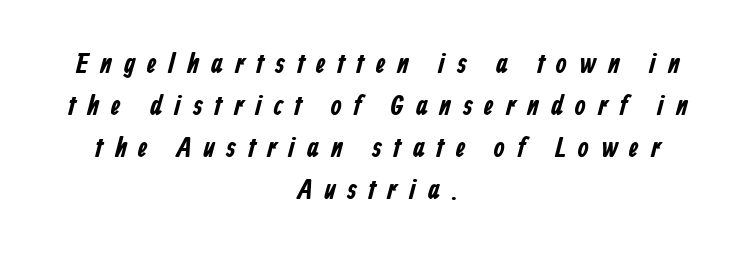
Q: Is the text bold? A: Yes.
Q: Is the typeface a serif or a sans-serif typeface? A: Sans-serif.
Q: Is the text underlined? A: No.
Q: How is the paragraph aligned? A: Centered.
Q: Is the spacing between letters normal or unusually wide? A: Unusually wide.
Q: Is the spacing between lines tight, normal or loose? A: Normal.
Q: Width (condensed, normal, or wide)? A: Condensed.
Q: Stroke contrast? A: Low.
Q: x-height? A: Medium.
Q: Monospaced? A: No.
